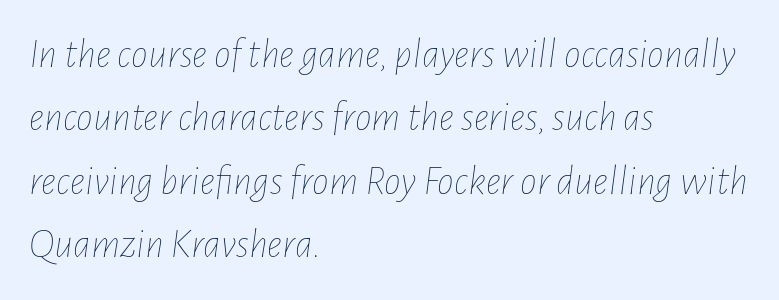
{"italic": "yes", "lean": "right", "slant_degrees": 7, "bold": "no", "weight": "thin", "width": "condensed", "stroke_contrast": "low", "x_height": "medium", "monospaced": "no", "underline": "no", "align": "left", "line_spacing": "normal", "line_spacing_ratio": 1.51, "letter_spacing": "normal", "letter_spacing_em": 0.0, "glyph_px": 42}
